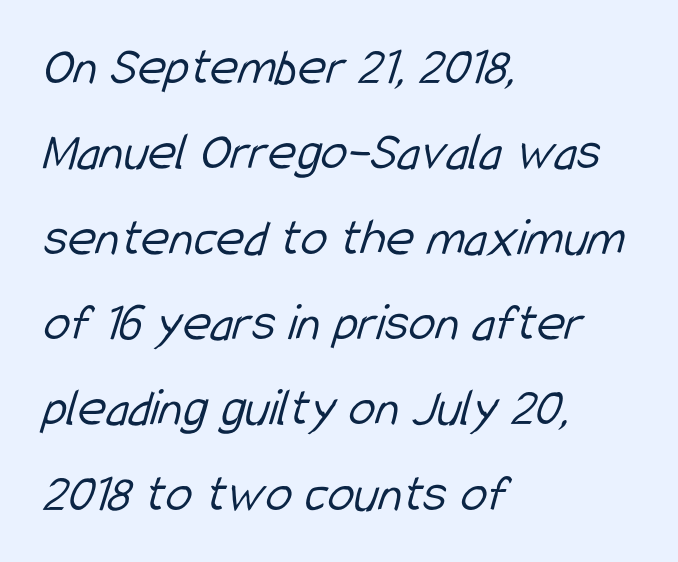
Q: Is the text bold? A: No.
Q: Is the typeface a serif or a sans-serif typeface? A: Sans-serif.
Q: Is the text underlined? A: No.
Q: How is the paragraph aligned? A: Left-aligned.
Q: Is the spacing between letters normal or unusually wide? A: Normal.
Q: Is the spacing between lines tight, normal or loose? A: Normal.
Q: Width (condensed, normal, or wide)? A: Condensed.
Q: Stroke contrast? A: Low.
Q: x-height? A: Medium.
Q: Monospaced? A: No.
